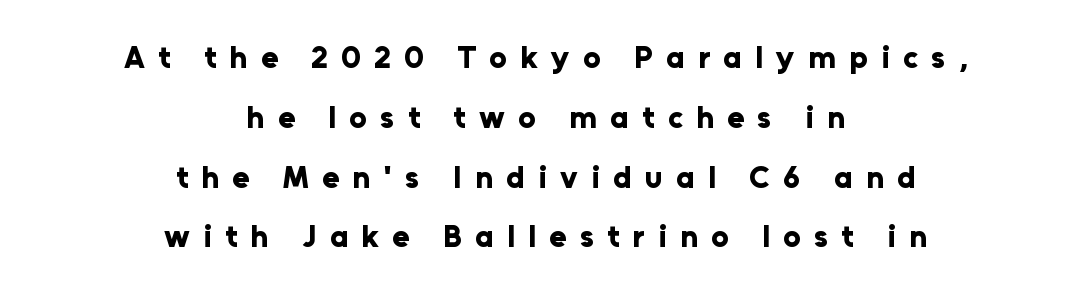
The image shows 31 px bold sans-serif type, upright; set centered, loose line spacing (1.93x), unusually wide letter spacing (+0.43 em), not underlined; low stroke contrast and a medium x-height.
